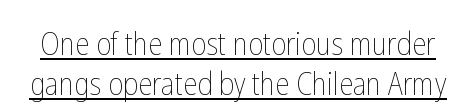
The image shows 32 px thin, condensed type, upright; set normal line spacing (1.25x), normal letter spacing, underlined; low stroke contrast and a medium x-height.
